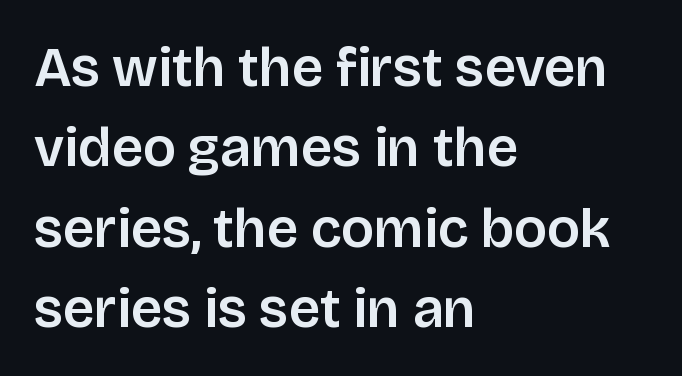
The image shows 55 px sans-serif type, upright; set left-aligned, normal line spacing (1.46x), normal letter spacing, not underlined; low stroke contrast and a large x-height.
